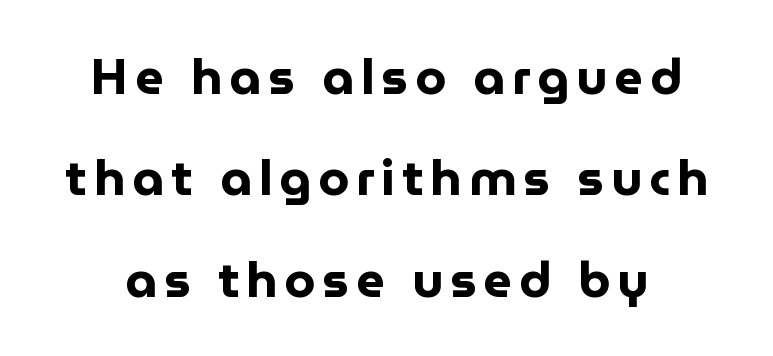
Q: Is the text bold? A: Yes.
Q: Is the text italic (slanted)? A: No, it is upright.
Q: Is the typeface a serif or a sans-serif typeface? A: Sans-serif.
Q: Is the text underlined? A: No.
Q: How is the paragraph aligned? A: Centered.
Q: Is the spacing between lines tight, normal or loose? A: Loose.
Q: Width (condensed, normal, or wide)? A: Normal.
Q: Stroke contrast? A: Low.
Q: x-height? A: Medium.
Q: Monospaced? A: No.
